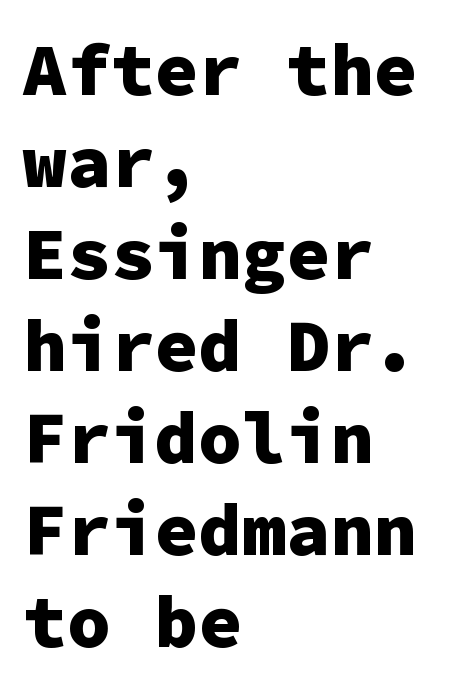
Q: Is the text bold? A: Yes.
Q: Is the text italic (slanted)? A: No, it is upright.
Q: Is the typeface a serif or a sans-serif typeface? A: Sans-serif.
Q: Is the text underlined? A: No.
Q: How is the paragraph aligned? A: Left-aligned.
Q: Is the spacing between letters normal or unusually wide? A: Normal.
Q: Is the spacing between lines tight, normal or loose? A: Normal.
Q: Width (condensed, normal, or wide)? A: Normal.
Q: Stroke contrast? A: Low.
Q: x-height? A: Medium.
Q: Monospaced? A: Yes.
